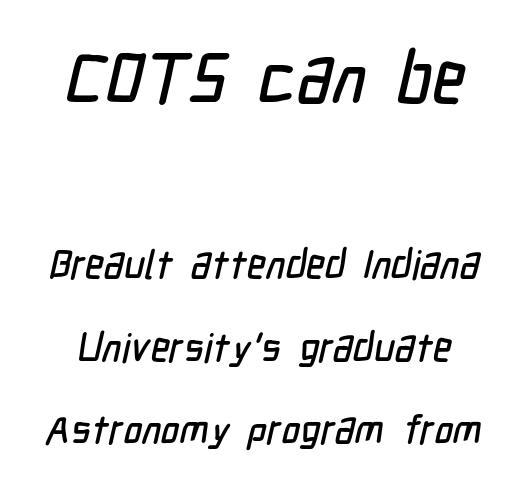
Q: Is the typeface a serif or a sans-serif typeface? A: Sans-serif.
Q: Is the text underlined? A: No.
Q: Is the spacing between letters normal or unusually wide? A: Normal.
Q: Is the spacing between lines tight, normal or loose? A: Loose.
Q: Which block of text is set in a larger size, the first (top) or the second (bottom)? A: The first (top) one.
Q: Width (condensed, normal, or wide)? A: Condensed.
Q: Stroke contrast? A: Low.
Q: x-height? A: Medium.
Q: Monospaced? A: No.
